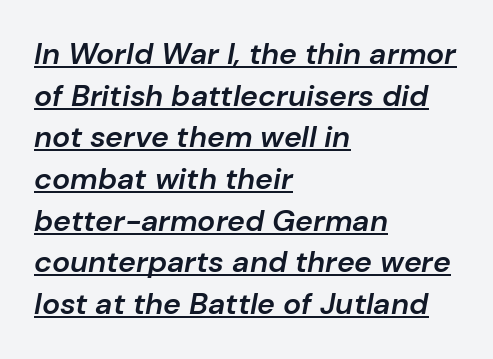
The image shows 30 px semibold type, italic (leaning right); set left-aligned, normal line spacing (1.39x), normal letter spacing, underlined; low stroke contrast and a medium x-height.
